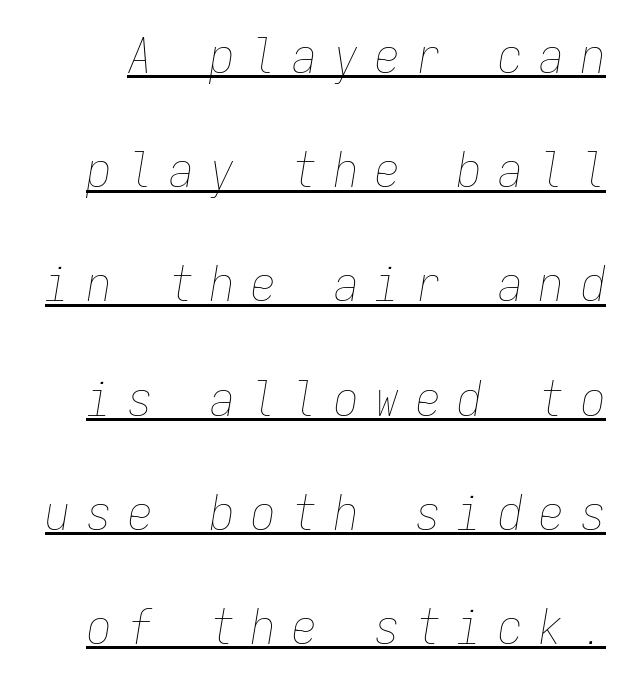
{"italic": "yes", "lean": "right", "slant_degrees": 9, "bold": "no", "weight": "thin", "width": "condensed", "stroke_contrast": "low", "x_height": "medium", "monospaced": "yes", "underline": "yes", "line_spacing": "loose", "line_spacing_ratio": 2.33, "letter_spacing": "wide", "letter_spacing_em": 0.34, "glyph_px": 49}
